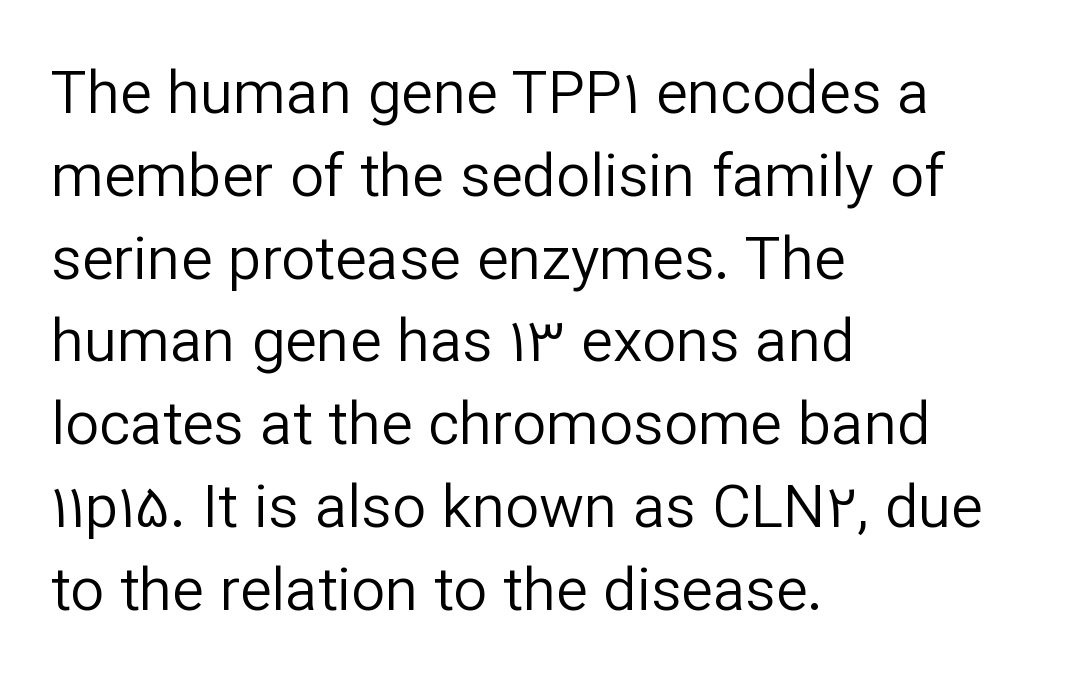
The image shows 60 px regular-weight sans-serif type, upright; set left-aligned, normal line spacing (1.38x), normal letter spacing, not underlined; low stroke contrast and a medium x-height.
